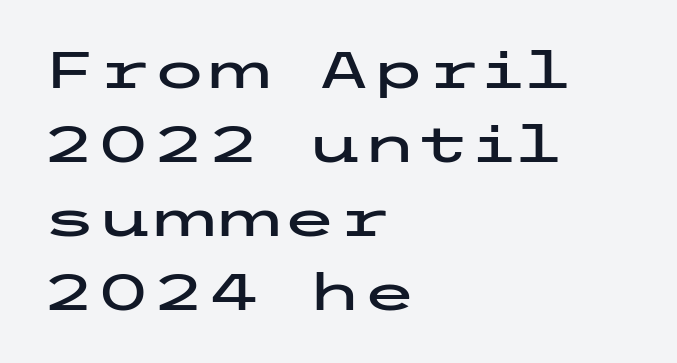
{"serif": "no", "italic": "no", "width": "wide", "stroke_contrast": "low", "x_height": "medium", "underline": "no", "align": "left", "line_spacing": "normal", "line_spacing_ratio": 1.48, "letter_spacing": "normal", "letter_spacing_em": 0.0, "glyph_px": 50}
